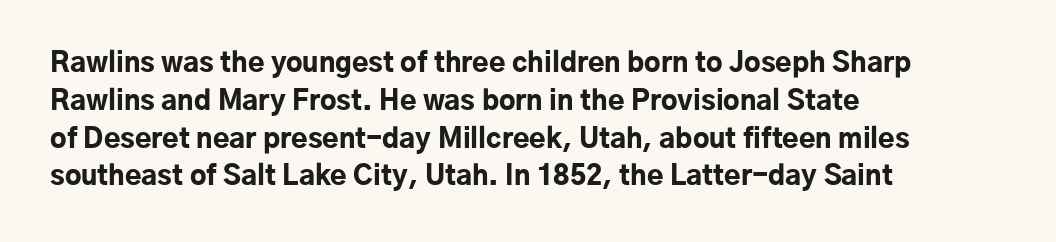
Q: Is the text bold? A: Yes.
Q: Is the text italic (slanted)? A: No, it is upright.
Q: Is the text underlined? A: No.
Q: How is the paragraph aligned? A: Left-aligned.
Q: Is the spacing between letters normal or unusually wide? A: Normal.
Q: Is the spacing between lines tight, normal or loose? A: Normal.
